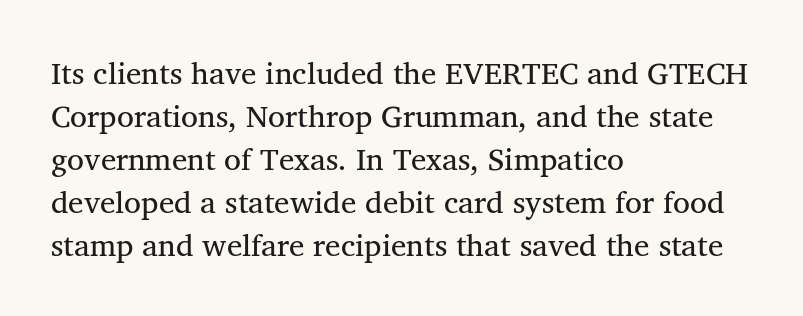
On a weight scale, this lands at 450 or below. The passage shown is not underscored anywhere. This sample uses a serif face. The face used here is proportionally spaced, like ordinary book or web type.
